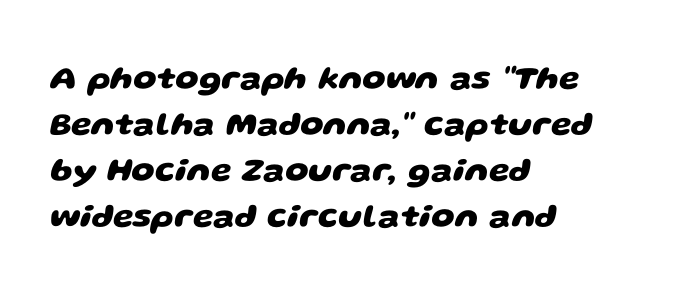
{"serif": "no", "bold": "yes", "weight": "heavy", "width": "wide", "stroke_contrast": "low", "x_height": "large", "monospaced": "no", "underline": "no", "align": "left", "line_spacing": "normal", "line_spacing_ratio": 1.39, "letter_spacing": "normal", "letter_spacing_em": 0.0, "glyph_px": 33}
